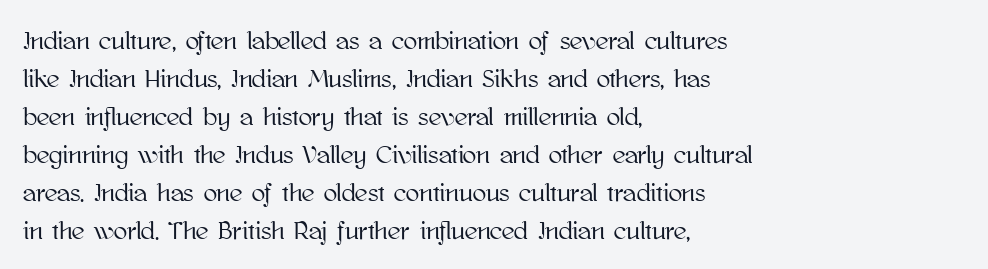
Plain, unruled lines of type. Each word holds together tightly as a unit, with standard inter-letter gaps. Every row of glyphs begins at an identical x-position on the left. Leading matches the norm, producing a regular column.
